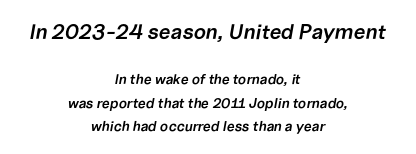
{"italic": "yes", "lean": "right", "slant_degrees": 10, "bold": "semi", "underline": "no", "align": "center", "line_spacing": "normal", "line_spacing_ratio": 1.68, "letter_spacing": "normal", "letter_spacing_em": 0.0, "larger_block": "first", "size_ratio": 1.5, "glyph_px": 21}
